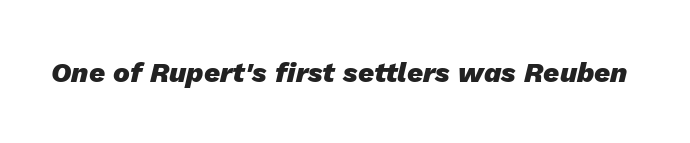
The image shows 28 px heavy type, italic (leaning right); set normal letter spacing, not underlined; low stroke contrast and a medium x-height.
